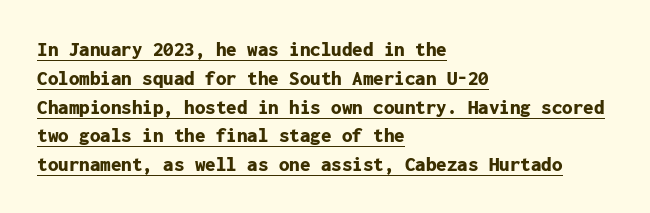
The image shows 21 px bold type, upright; set left-aligned, normal line spacing (1.37x), normal letter spacing, underlined.
